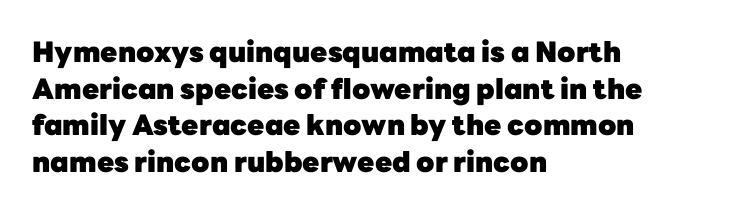
Q: Is the text bold? A: Yes.
Q: Is the text italic (slanted)? A: No, it is upright.
Q: Is the typeface a serif or a sans-serif typeface? A: Sans-serif.
Q: Is the text underlined? A: No.
Q: How is the paragraph aligned? A: Left-aligned.
Q: Is the spacing between letters normal or unusually wide? A: Normal.
Q: Is the spacing between lines tight, normal or loose? A: Normal.
Q: Width (condensed, normal, or wide)? A: Normal.
Q: Stroke contrast? A: Low.
Q: x-height? A: Medium.
Q: Monospaced? A: No.
